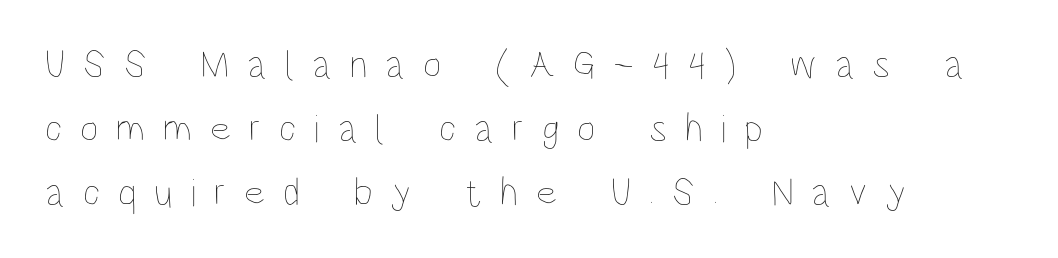
{"italic": "no", "bold": "no", "weight": "thin", "width": "condensed", "stroke_contrast": "low", "x_height": "large", "monospaced": "no", "underline": "no", "align": "left", "line_spacing": "normal", "line_spacing_ratio": 1.6, "letter_spacing": "wide", "letter_spacing_em": 0.45, "glyph_px": 40}
